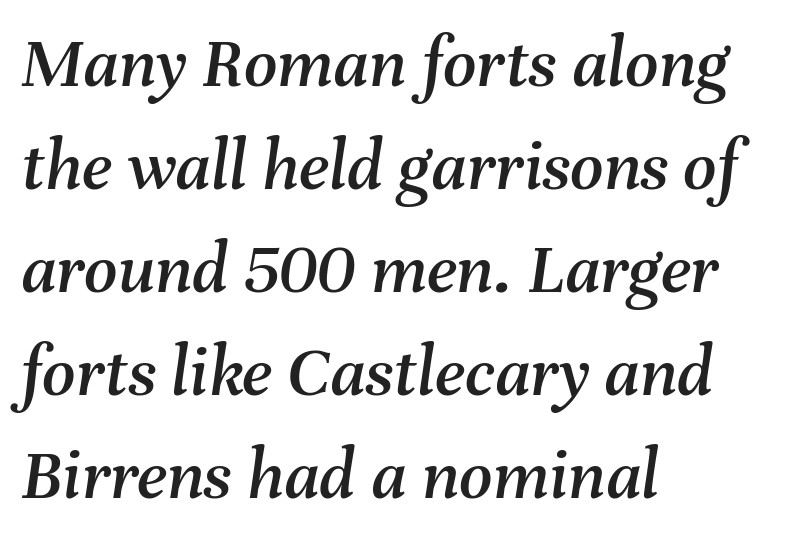
Q: Is the text italic (slanted)? A: Yes, it leans right by about 8 degrees.
Q: Is the text underlined? A: No.
Q: How is the paragraph aligned? A: Left-aligned.
Q: Is the spacing between letters normal or unusually wide? A: Normal.
Q: Is the spacing between lines tight, normal or loose? A: Normal.
Q: Width (condensed, normal, or wide)? A: Normal.
Q: Stroke contrast? A: Medium.
Q: x-height? A: Medium.
Q: Monospaced? A: No.
